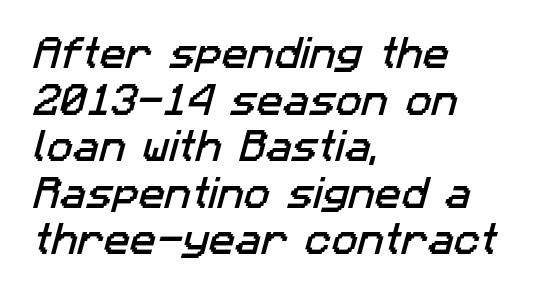
The image shows 35 px sans-serif type; set left-aligned, normal line spacing (1.33x), normal letter spacing, not underlined; low stroke contrast and a medium x-height.
